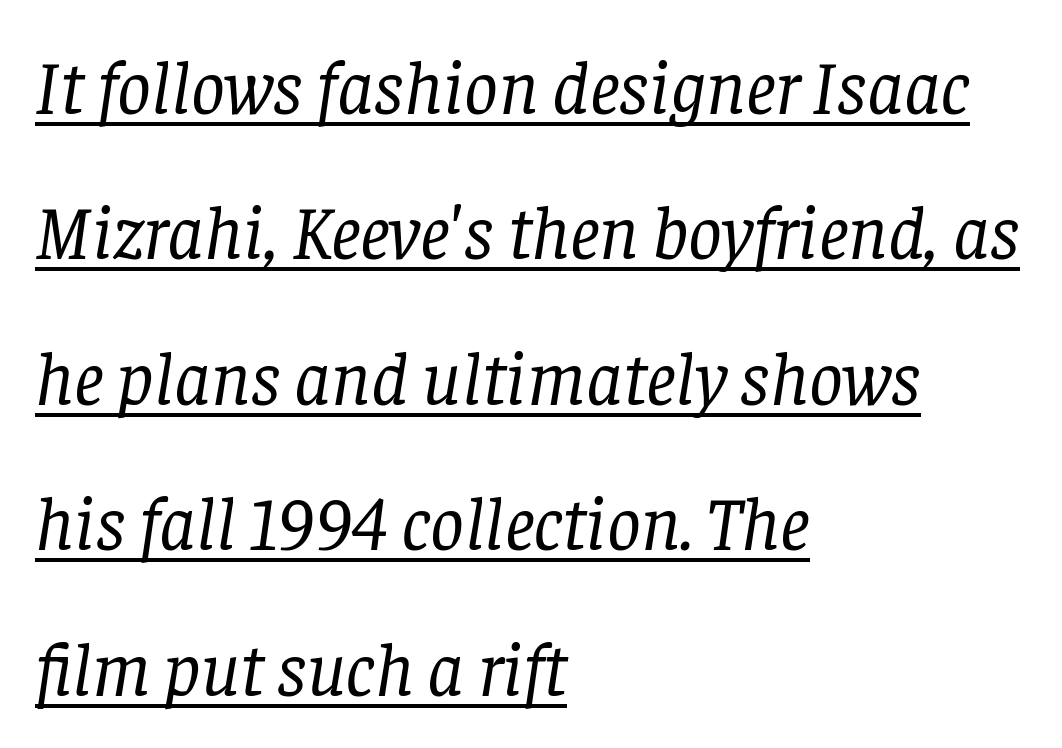
Q: Is the text bold? A: No.
Q: Is the text italic (slanted)? A: Yes, it leans right by about 8 degrees.
Q: Is the typeface a serif or a sans-serif typeface? A: Serif.
Q: Is the text underlined? A: Yes.
Q: How is the paragraph aligned? A: Left-aligned.
Q: Is the spacing between letters normal or unusually wide? A: Normal.
Q: Is the spacing between lines tight, normal or loose? A: Loose.
Q: Width (condensed, normal, or wide)? A: Normal.
Q: Stroke contrast? A: Low.
Q: x-height? A: Large.
Q: Monospaced? A: No.
